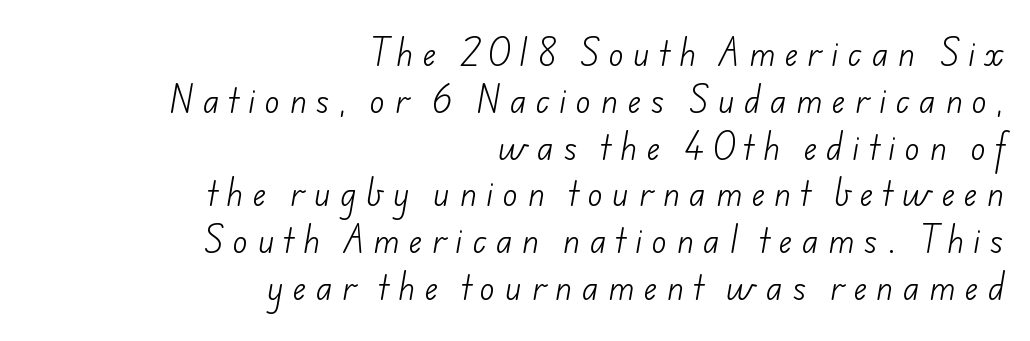
Words float on clear page, feet unadorned. The text was rendered using a sans face with plain stroke endings. Spacing verdict: proportional, widths tailored to each character. Caption: face not bold, strokes unweighted. These lines have a slow, spaced-out rhythm from letter to letter. The lines in this sample share a right terminus and differ only in where they begin.
